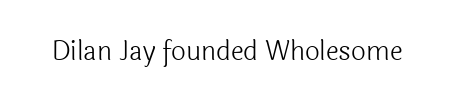
The image shows 26 px text type, upright; set normal letter spacing, not underlined.
